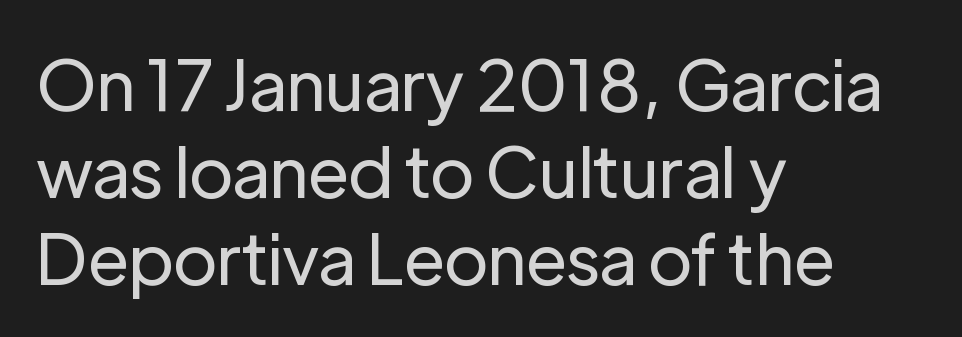
{"serif": "no", "italic": "no", "bold": "no", "weight": "regular", "width": "normal", "stroke_contrast": "low", "x_height": "medium", "monospaced": "no", "underline": "no", "align": "left", "line_spacing_ratio": 1.24, "letter_spacing": "normal", "letter_spacing_em": 0.0, "glyph_px": 70}
